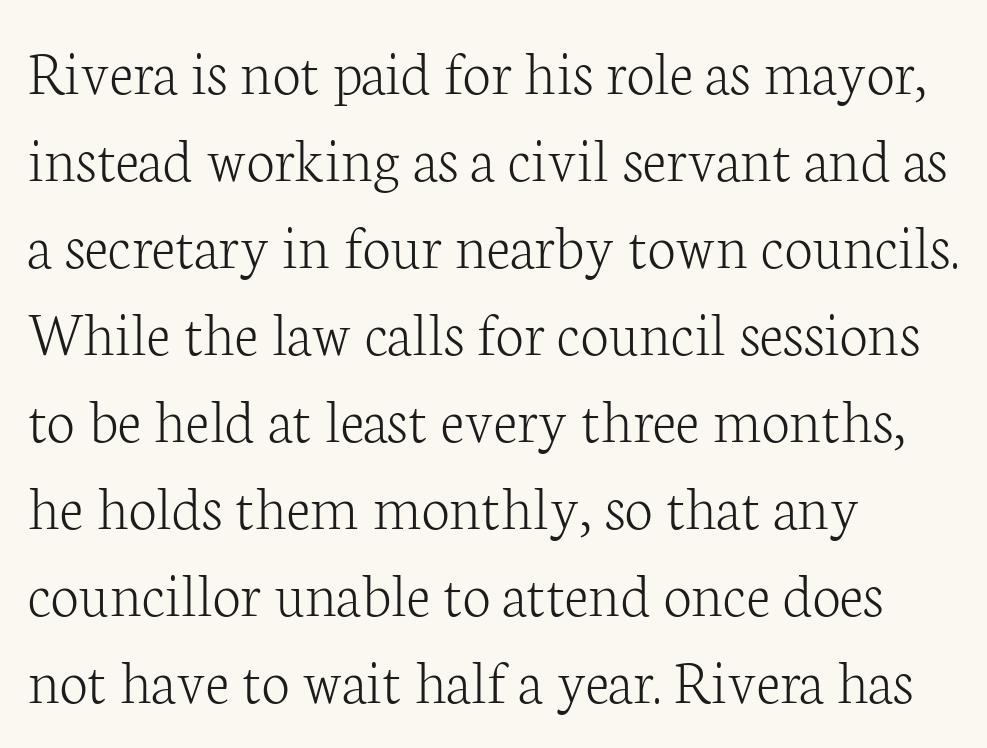
Q: Is the text bold? A: No.
Q: Is the text italic (slanted)? A: No, it is upright.
Q: Is the typeface a serif or a sans-serif typeface? A: Serif.
Q: Is the text underlined? A: No.
Q: How is the paragraph aligned? A: Left-aligned.
Q: Is the spacing between letters normal or unusually wide? A: Normal.
Q: Is the spacing between lines tight, normal or loose? A: Normal.
Q: Width (condensed, normal, or wide)? A: Normal.
Q: Stroke contrast? A: Low.
Q: x-height? A: Medium.
Q: Monospaced? A: No.
